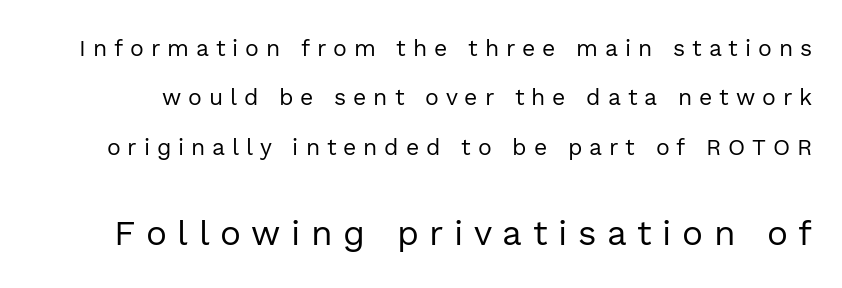
{"serif": "no", "italic": "no", "bold": "no", "weight": "regular", "width": "normal", "x_height": "medium", "monospaced": "no", "underline": "no", "line_spacing": "loose", "line_spacing_ratio": 2.15, "letter_spacing": "wide", "letter_spacing_em": 0.3, "larger_block": "second", "size_ratio": 1.52, "glyph_px": 35}
